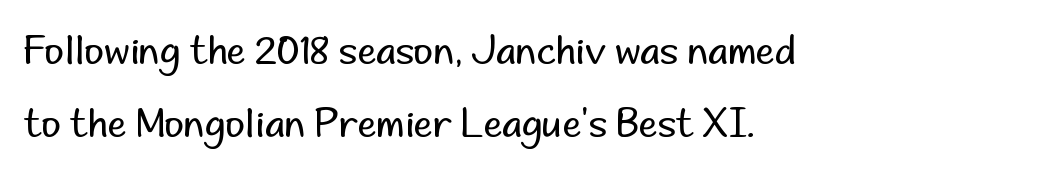
Q: Is the text bold? A: No.
Q: Is the text italic (slanted)? A: No, it is upright.
Q: Is the typeface a serif or a sans-serif typeface? A: Sans-serif.
Q: Is the text underlined? A: No.
Q: How is the paragraph aligned? A: Left-aligned.
Q: Is the spacing between letters normal or unusually wide? A: Normal.
Q: Is the spacing between lines tight, normal or loose? A: Loose.
Q: Width (condensed, normal, or wide)? A: Normal.
Q: Stroke contrast? A: Low.
Q: x-height? A: Small.
Q: Monospaced? A: No.
